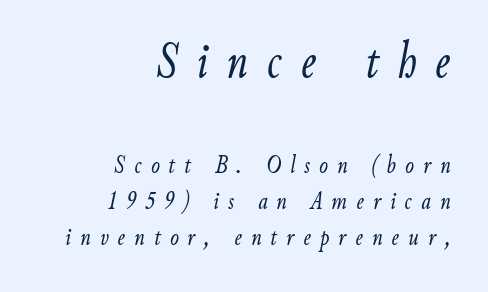
Plain, unruled lines of type. How are the letters spaced? Widely, with obvious added tracking. Scale decreases going downward across the two blocks. The rendering uses a moderate line-height, typical for paragraphs. Caption: face not bold, strokes unweighted.
